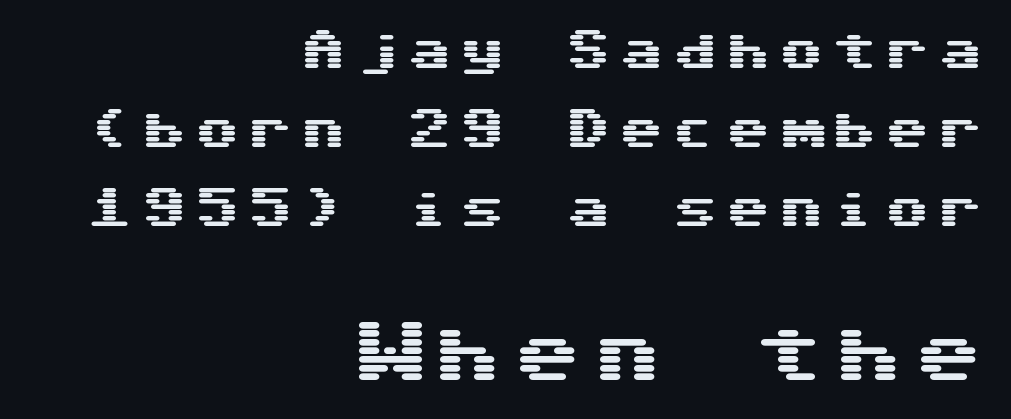
{"serif": "no", "italic": "no", "width": "wide", "stroke_contrast": "medium", "x_height": "medium", "underline": "no", "align": "right", "line_spacing_ratio": 1.76, "larger_block": "second", "size_ratio": 1.51, "glyph_px": 68}
